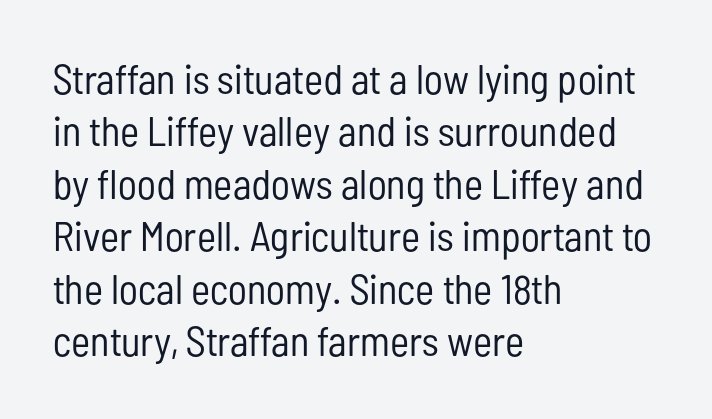
Heaviness? Minimal to ordinary, like unemphasized prose. The letters stand upright; this is a roman face. A student would call this left alignment; a typographer would say flush left, rag right. Decoration check: the copy has no underline.
